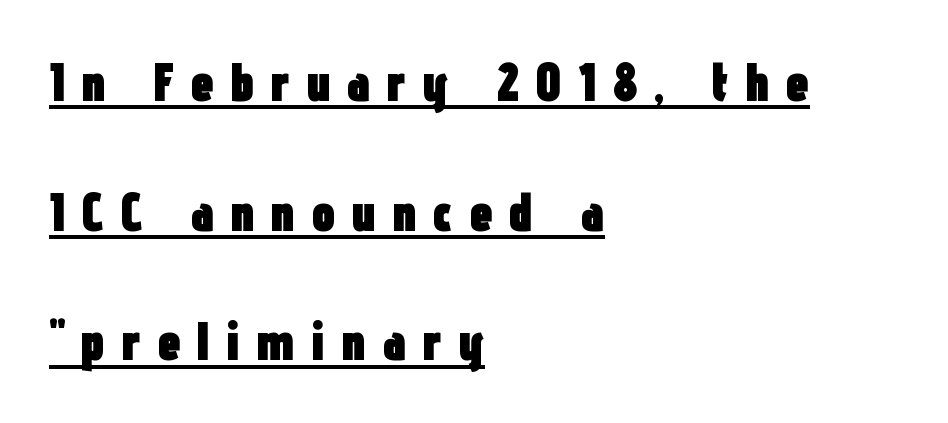
The typography opts for an upright posture over an oblique one. Unlike a traditional serif, this face leaves its strokes unadorned. Notice how the passage keeps a crisp vertical edge on the left only. Spacing verdict: proportional, widths tailored to each character.
